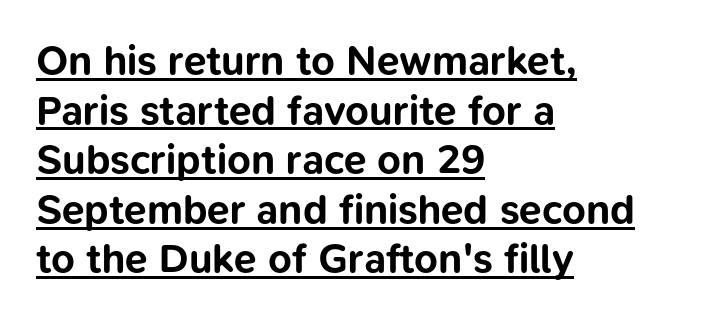
{"serif": "no", "italic": "no", "bold": "yes", "weight": "bold", "width": "normal", "stroke_contrast": "low", "x_height": "medium", "monospaced": "no", "underline": "yes", "align": "left", "line_spacing_ratio": 1.21, "letter_spacing": "normal", "letter_spacing_em": 0.0, "glyph_px": 41}
